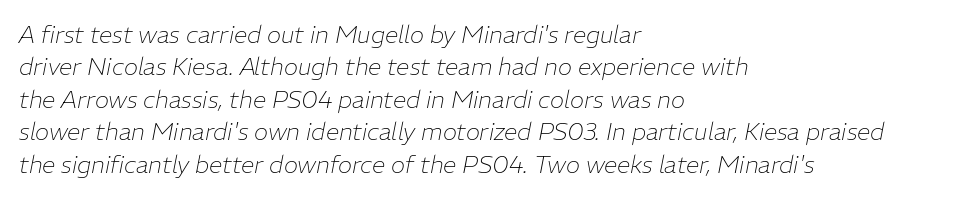
There is no visible air inserted between adjacent glyphs. The baseline area is clear. Vertical spacing — default. Every character sits at an angle, as italics do.
